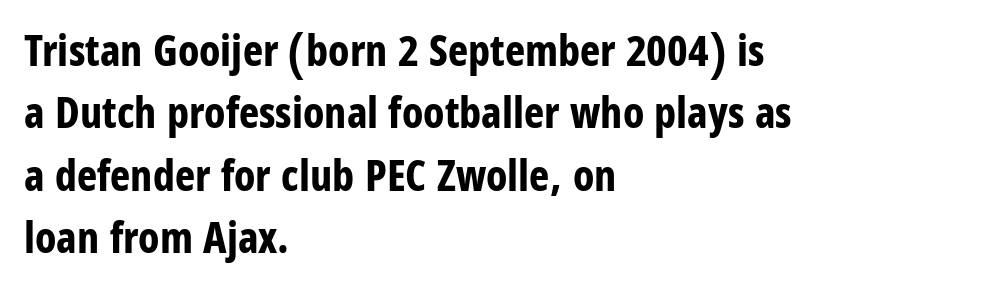
Q: Is the text bold? A: Yes.
Q: Is the text italic (slanted)? A: No, it is upright.
Q: Is the typeface a serif or a sans-serif typeface? A: Sans-serif.
Q: Is the text underlined? A: No.
Q: How is the paragraph aligned? A: Left-aligned.
Q: Is the spacing between letters normal or unusually wide? A: Normal.
Q: Is the spacing between lines tight, normal or loose? A: Normal.
Q: Width (condensed, normal, or wide)? A: Condensed.
Q: Stroke contrast? A: Low.
Q: x-height? A: Large.
Q: Monospaced? A: No.
